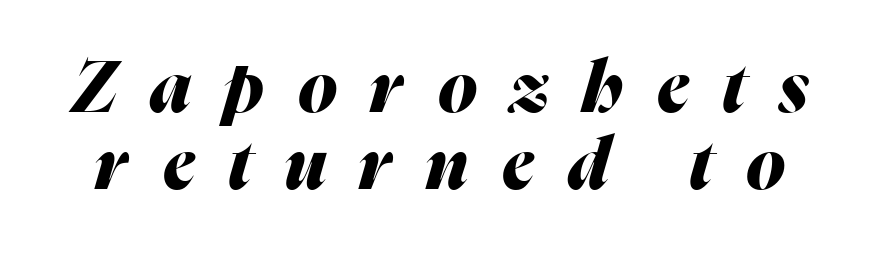
{"italic": "yes", "lean": "right", "slant_degrees": 16, "bold": "yes", "weight": "heavy", "width": "normal", "stroke_contrast": "medium", "x_height": "medium", "monospaced": "no", "underline": "no", "line_spacing": "tight", "line_spacing_ratio": 1.09, "letter_spacing": "wide", "letter_spacing_em": 0.47, "glyph_px": 71}
